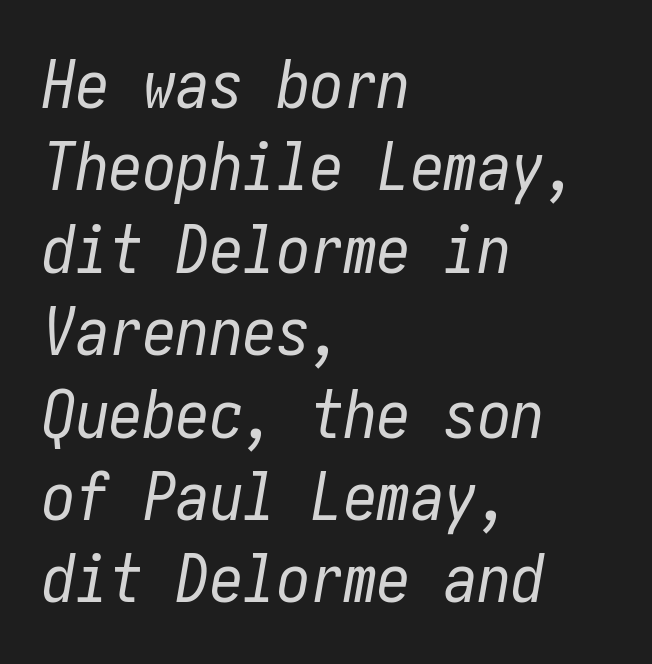
Q: Is the text bold? A: No.
Q: Is the text italic (slanted)? A: Yes, it leans right by about 10 degrees.
Q: Is the text underlined? A: No.
Q: How is the paragraph aligned? A: Left-aligned.
Q: Is the spacing between letters normal or unusually wide? A: Normal.
Q: Width (condensed, normal, or wide)? A: Condensed.
Q: Stroke contrast? A: Low.
Q: x-height? A: Medium.
